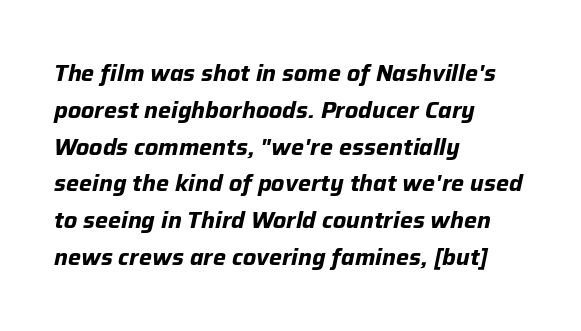
Q: Is the text bold? A: Yes.
Q: Is the text italic (slanted)? A: Yes, it leans right by about 12 degrees.
Q: Is the text underlined? A: No.
Q: How is the paragraph aligned? A: Left-aligned.
Q: Is the spacing between letters normal or unusually wide? A: Normal.
Q: Is the spacing between lines tight, normal or loose? A: Normal.
